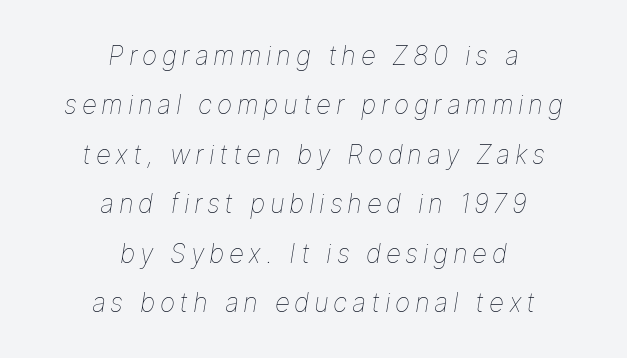
{"italic": "yes", "lean": "right", "slant_degrees": 9, "bold": "no", "underline": "no", "align": "center", "line_spacing": "loose", "line_spacing_ratio": 1.9, "glyph_px": 26}
